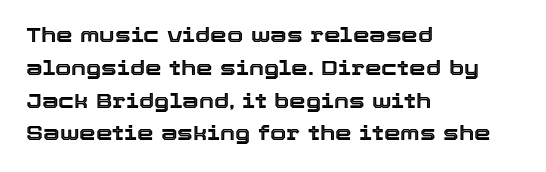
Q: Is the text italic (slanted)? A: No, it is upright.
Q: Is the text underlined? A: No.
Q: How is the paragraph aligned? A: Left-aligned.
Q: Is the spacing between letters normal or unusually wide? A: Normal.
Q: Is the spacing between lines tight, normal or loose? A: Normal.
